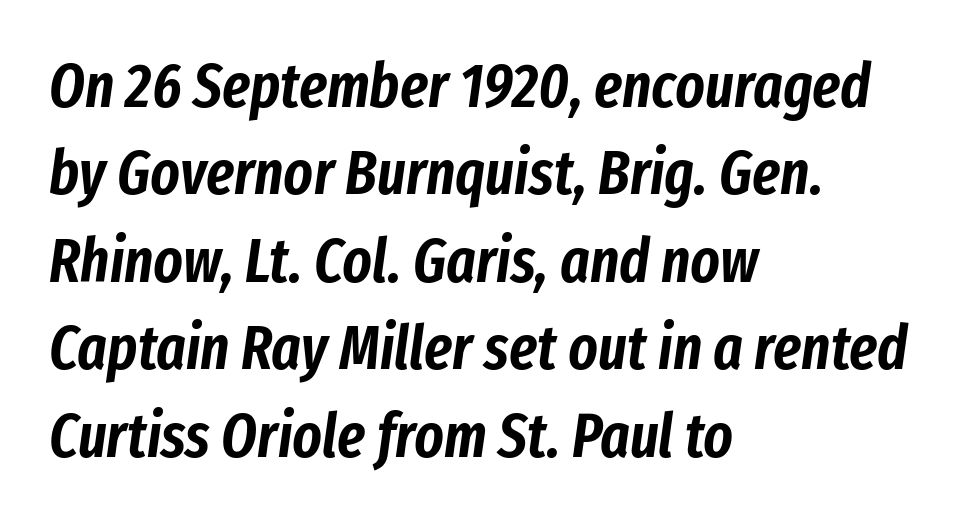
The image shows 62 px condensed type, italic (leaning right); set left-aligned, normal line spacing (1.41x), normal letter spacing, not underlined; low stroke contrast and a medium x-height.
